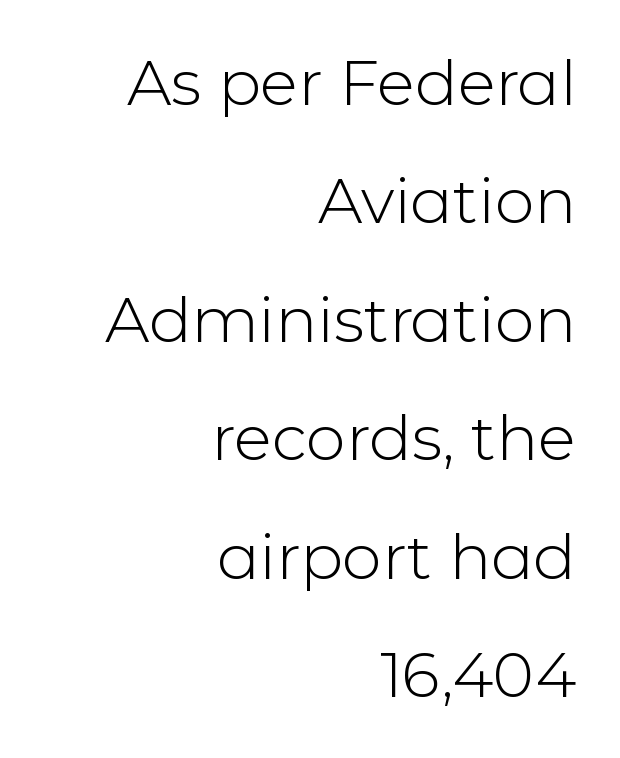
Q: Is the text bold? A: No.
Q: Is the text italic (slanted)? A: No, it is upright.
Q: Is the typeface a serif or a sans-serif typeface? A: Sans-serif.
Q: Is the text underlined? A: No.
Q: How is the paragraph aligned? A: Right-aligned.
Q: Is the spacing between letters normal or unusually wide? A: Normal.
Q: Width (condensed, normal, or wide)? A: Normal.
Q: Stroke contrast? A: Low.
Q: x-height? A: Medium.
Q: Monospaced? A: No.
